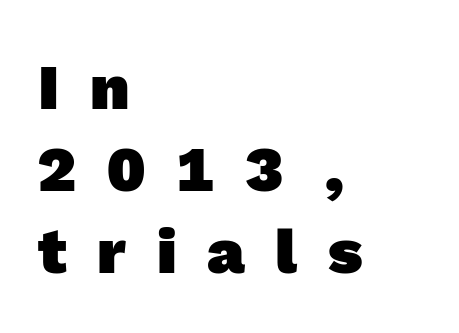
{"serif": "no", "bold": "yes", "weight": "heavy", "width": "normal", "x_height": "medium", "monospaced": "no", "underline": "no", "align": "left", "line_spacing": "normal", "line_spacing_ratio": 1.28, "letter_spacing": "wide", "letter_spacing_em": 0.48, "glyph_px": 64}
